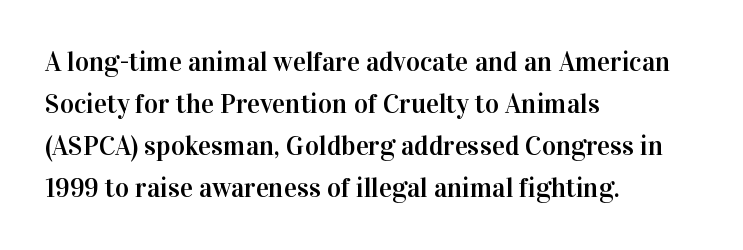
The image shows 27 px text type, upright; set left-aligned, normal line spacing (1.55x), normal letter spacing, not underlined.
